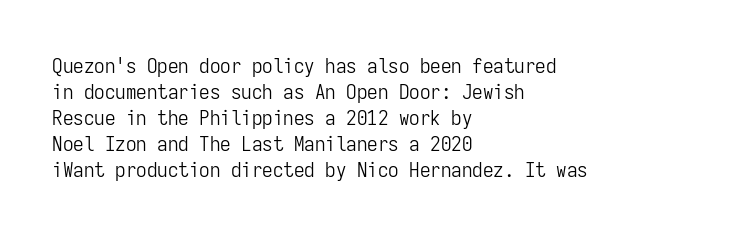
The typography opts for an upright posture over an oblique one. Unmarked baselines from the first word to the last. Students, note that the glyphs here touch the page at normal intervals. Which margin do the lines hug? The left one — the right edge is uneven. The typesetting does not lean heavy: it is not bold.
